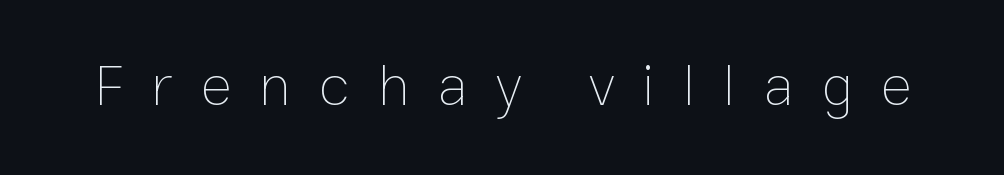
Q: Is the text bold? A: No.
Q: Is the text italic (slanted)? A: No, it is upright.
Q: Is the text underlined? A: No.
Q: Is the spacing between letters normal or unusually wide? A: Unusually wide.
Q: Width (condensed, normal, or wide)? A: Normal.
Q: Stroke contrast? A: Low.
Q: x-height? A: Medium.
Q: Monospaced? A: No.
